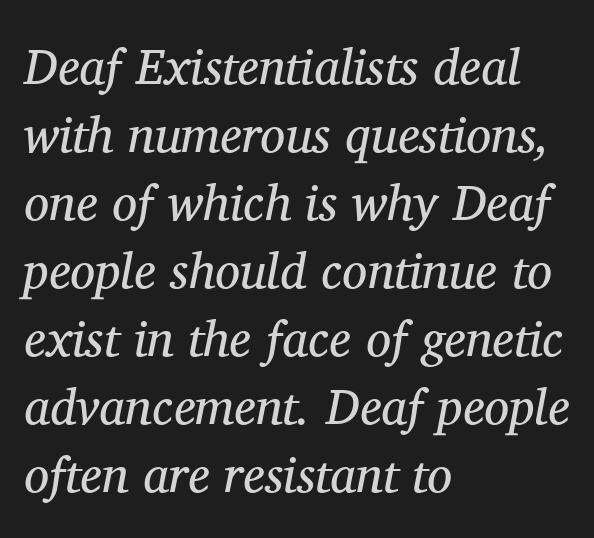
The image shows 50 px regular-weight serif type, italic (leaning right); set left-aligned, normal line spacing (1.36x), normal letter spacing, not underlined; medium stroke contrast and a medium x-height.
